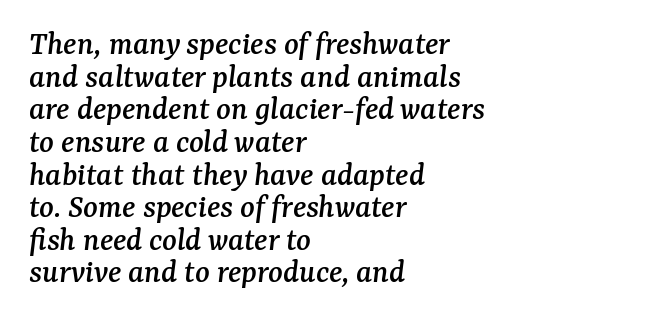
{"serif": "yes", "italic": "yes", "lean": "right", "slant_degrees": 7, "width": "normal", "stroke_contrast": "medium", "x_height": "medium", "monospaced": "no", "underline": "no", "align": "left", "line_spacing": "tight", "line_spacing_ratio": 0.96, "letter_spacing": "normal", "letter_spacing_em": 0.0, "glyph_px": 34}
